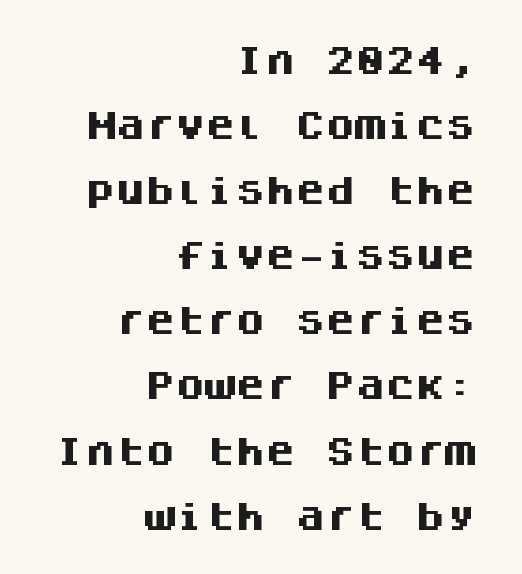
{"serif": "no", "italic": "no", "bold": "yes", "weight": "heavy", "width": "normal", "stroke_contrast": "medium", "x_height": "large", "monospaced": "yes", "underline": "no", "align": "right", "line_spacing": "loose", "line_spacing_ratio": 2.17, "letter_spacing": "normal", "letter_spacing_em": 0.0, "glyph_px": 30}
